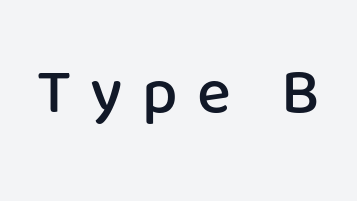
The strokes are fattened partway — semibold, not bold. The string is rendered with underlining switched off. Posture: straight, roman, zero tilt. Characters follow at a spacing far wider than the type designer built in. This sample has the flowing, uneven cadence of proportional lettering. Nope, no serifs anywhere on these letters.
